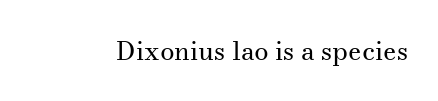
A roman cut, with each character standing at attention. Decoration check: the copy has no underline. The gaps between neighbouring characters are ordinary and unremarkable. Bold? No — there's no thickening of the strokes.
